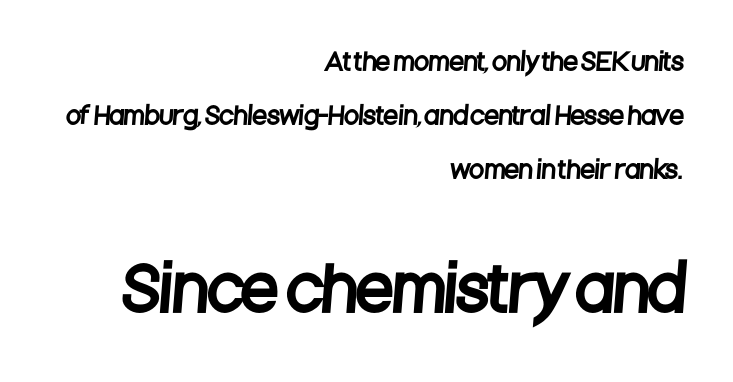
The rendering uses a large line-height, opening up the rows. Does the bottom block carry the larger type? Yes, it does. You could call the tracking neutral — neither tight nor loose. Note the varied advance widths — an 'i' is clearly narrower than an 'm'. The glyphs in this specimen are sans serif.
